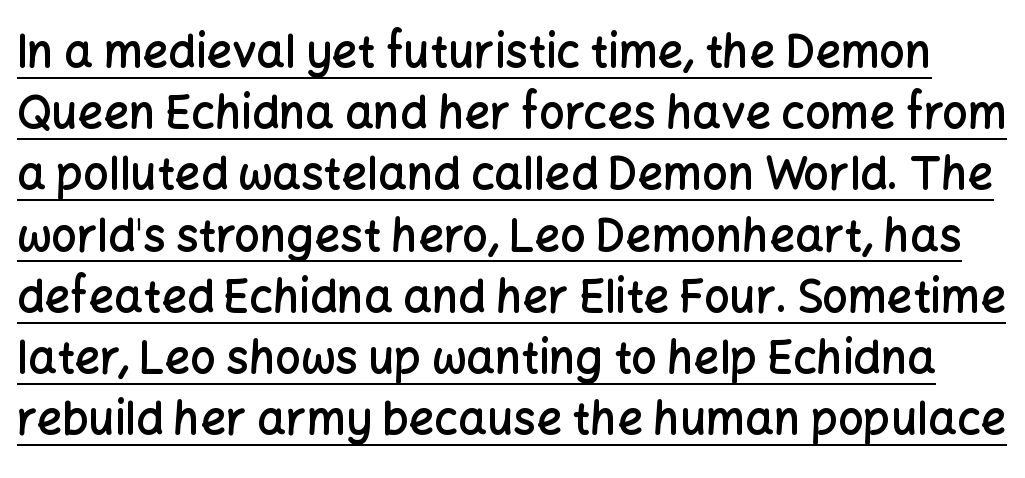
{"serif": "no", "italic": "no", "bold": "semi", "weight": "semibold", "width": "normal", "stroke_contrast": "low", "x_height": "medium", "monospaced": "no", "underline": "yes", "line_spacing": "normal", "line_spacing_ratio": 1.36, "letter_spacing": "normal", "letter_spacing_em": 0.0, "glyph_px": 45}
